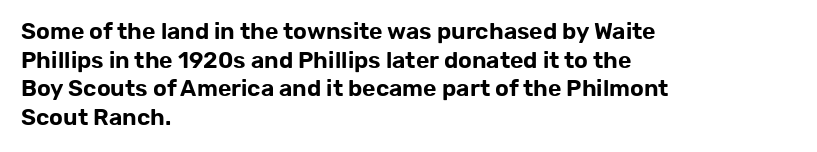
{"italic": "no", "underline": "no", "align": "left", "line_spacing_ratio": 1.24, "letter_spacing": "normal", "letter_spacing_em": 0.0, "glyph_px": 23}
